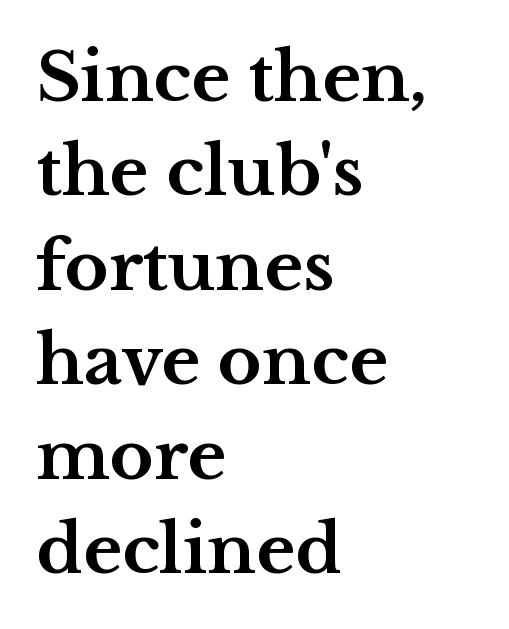
Q: Is the text bold? A: Yes.
Q: Is the text italic (slanted)? A: No, it is upright.
Q: Is the typeface a serif or a sans-serif typeface? A: Serif.
Q: Is the text underlined? A: No.
Q: How is the paragraph aligned? A: Left-aligned.
Q: Is the spacing between letters normal or unusually wide? A: Normal.
Q: Is the spacing between lines tight, normal or loose? A: Normal.
Q: Width (condensed, normal, or wide)? A: Wide.
Q: Stroke contrast? A: Medium.
Q: x-height? A: Medium.
Q: Monospaced? A: No.
